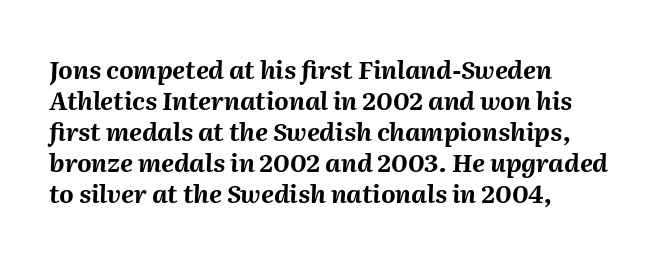
No extra tracking has been applied to these lines. Check under the words: just untouched page. Does the lettering tilt? It does — this is italic. Is the block centered? No — it sits flush against the left margin. Strokes here are thick enough to call this a true bold.
